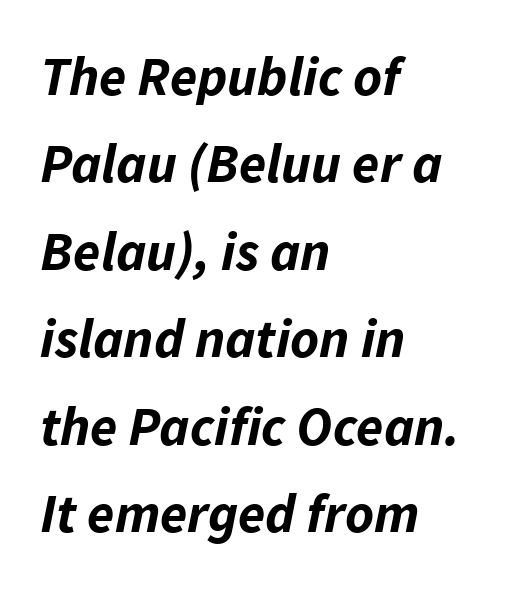
Q: Is the text bold? A: Yes.
Q: Is the text italic (slanted)? A: Yes, it leans right by about 11 degrees.
Q: Is the text underlined? A: No.
Q: How is the paragraph aligned? A: Left-aligned.
Q: Is the spacing between letters normal or unusually wide? A: Normal.
Q: Is the spacing between lines tight, normal or loose? A: Normal.
Q: Width (condensed, normal, or wide)? A: Normal.
Q: Stroke contrast? A: Low.
Q: x-height? A: Medium.
Q: Monospaced? A: No.
